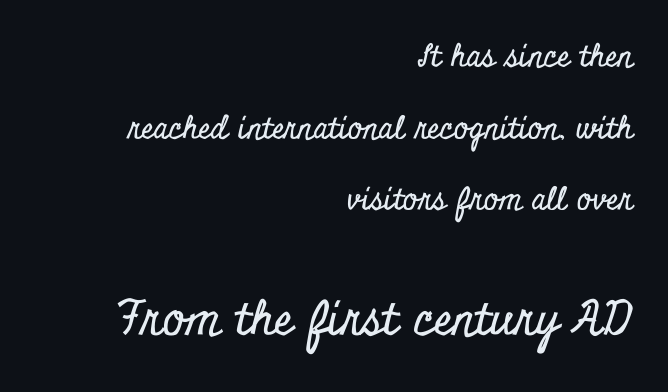
The image shows 47 px condensed serif type; set right-aligned, loose line spacing (2.31x), normal letter spacing, not underlined; the second (bottom) block is 1.52x larger; low stroke contrast and a small x-height.
